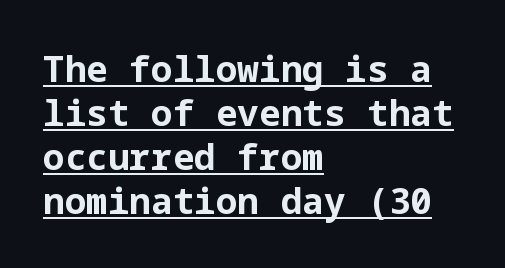
Q: Is the text bold? A: Yes.
Q: Is the text italic (slanted)? A: No, it is upright.
Q: Is the typeface a serif or a sans-serif typeface? A: Sans-serif.
Q: Is the text underlined? A: Yes.
Q: How is the paragraph aligned? A: Left-aligned.
Q: Is the spacing between letters normal or unusually wide? A: Normal.
Q: Width (condensed, normal, or wide)? A: Normal.
Q: Stroke contrast? A: Low.
Q: x-height? A: Medium.
